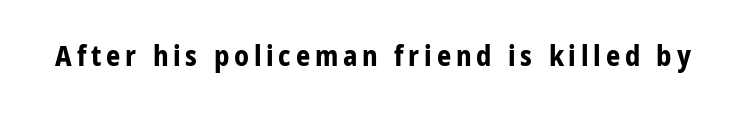
The rendering uses natural spacing where letterforms have individual widths. The specimen omits any rule beneath the text block's lines. Type style note: lacks serifs. Posture: straight, roman, zero tilt.
